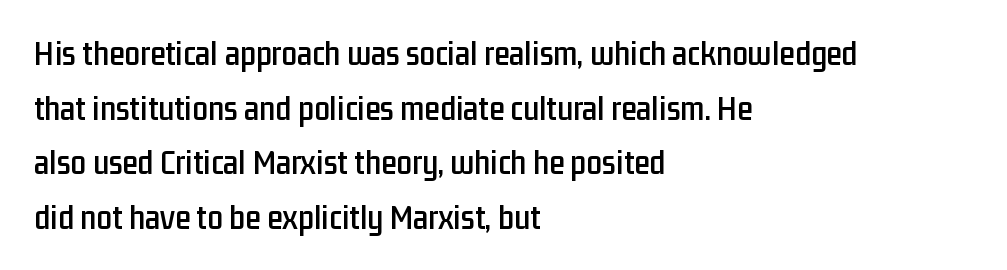
Spacing verdict: proportional, widths tailored to each character. Is there much room between lines? A standard amount, neither cramped nor airy. Line starts are locked; line ends wander. Descenders are the only things crossing below the line. It's the straight-up-and-down kind of type. Default kerning and tracking; the words read as compact shapes.
